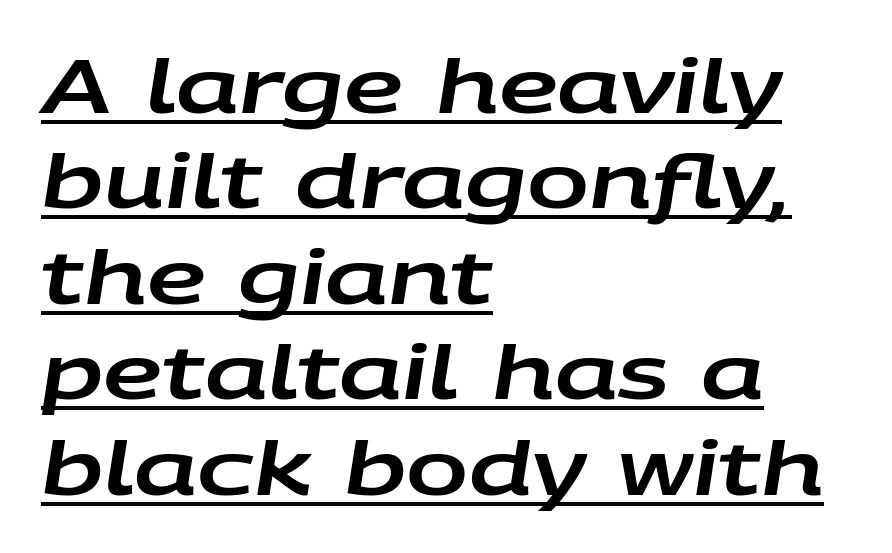
{"italic": "yes", "lean": "right", "slant_degrees": 9, "width": "wide", "stroke_contrast": "low", "x_height": "large", "monospaced": "no", "underline": "yes", "align": "left", "line_spacing": "normal", "line_spacing_ratio": 1.29, "letter_spacing": "normal", "letter_spacing_em": 0.0, "glyph_px": 74}
